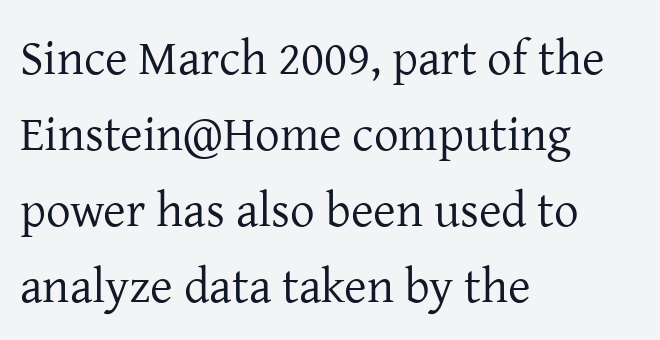
{"serif": "yes", "italic": "no", "bold": "no", "weight": "regular", "width": "normal", "stroke_contrast": "low", "x_height": "medium", "monospaced": "no", "underline": "no", "align": "left", "line_spacing": "normal", "line_spacing_ratio": 1.55, "letter_spacing": "normal", "letter_spacing_em": 0.0, "glyph_px": 49}
